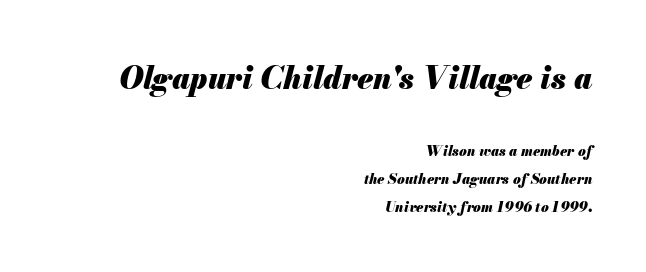
{"italic": "yes", "lean": "right", "slant_degrees": 13, "bold": "yes", "weight": "heavy", "width": "normal", "stroke_contrast": "medium", "x_height": "small", "monospaced": "no", "underline": "no", "align": "right", "line_spacing": "loose", "line_spacing_ratio": 1.98, "letter_spacing": "normal", "letter_spacing_em": 0.0, "larger_block": "first", "size_ratio": 2.21, "glyph_px": 31}
